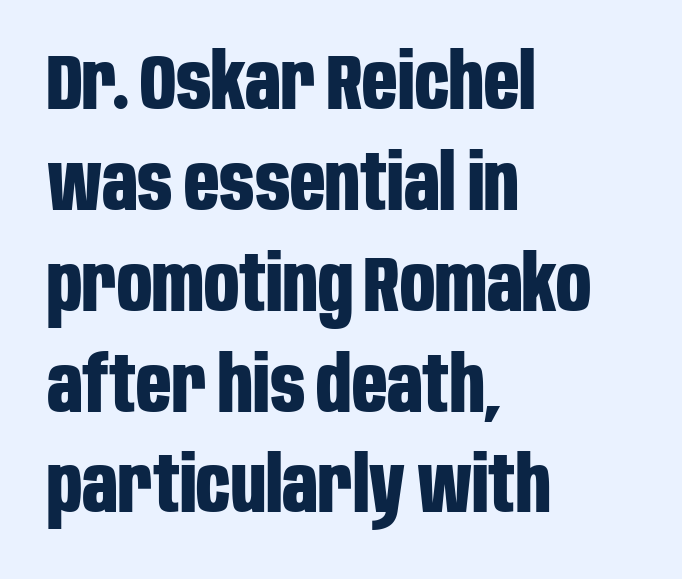
The image shows 77 px bold, condensed sans-serif type, upright; set left-aligned, normal line spacing (1.31x), normal letter spacing, not underlined; low stroke contrast and a large x-height.
